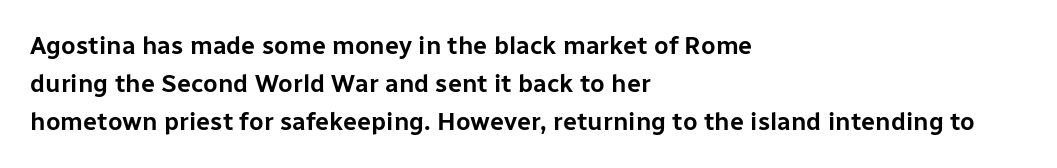
{"italic": "no", "underline": "no", "align": "left", "line_spacing": "normal", "line_spacing_ratio": 1.53, "letter_spacing": "normal", "letter_spacing_em": 0.0, "glyph_px": 25}
